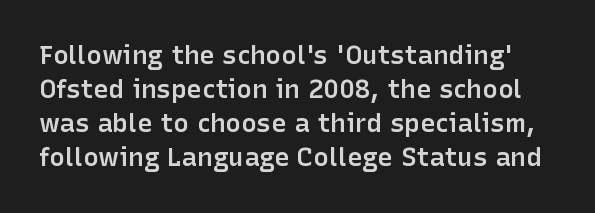
Q: Is the text bold? A: Semi-bold.
Q: Is the text italic (slanted)? A: No, it is upright.
Q: Is the text underlined? A: No.
Q: Is the spacing between letters normal or unusually wide? A: Normal.
Q: Is the spacing between lines tight, normal or loose? A: Normal.
